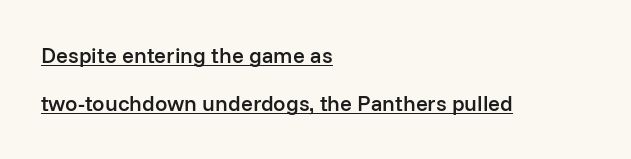
The image shows 22 px text type, upright; set left-aligned, loose line spacing (2.2x), normal letter spacing, underlined.
